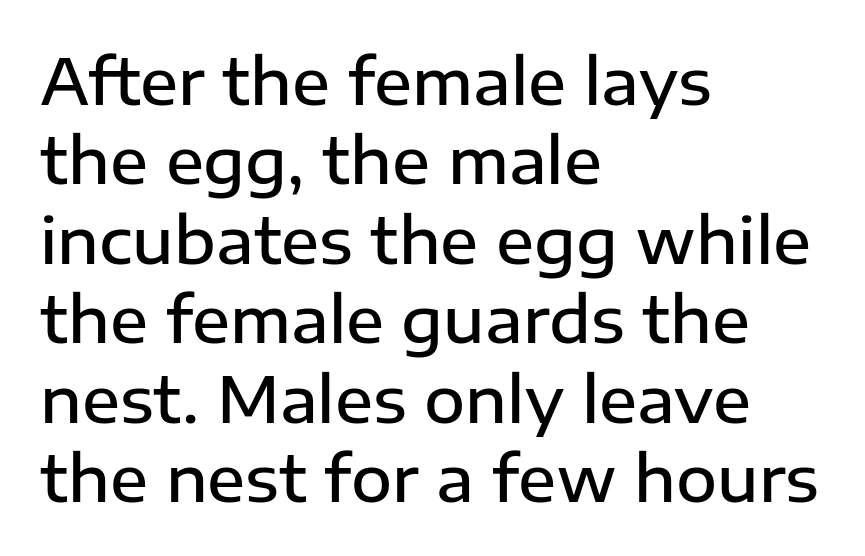
Vertical strokes here are truly vertical. On the weight axis this lands at semibold, roughly 600. Normally led — the rows are evenly, conventionally spaced. Do the characters align in a grid? No, the font is proportional.
